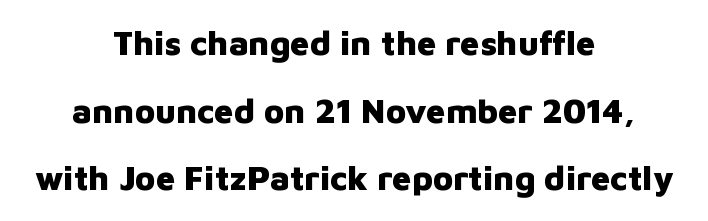
Honestly, there is no underline to notice here at all. Reading down the block, each line starts at a different indent, mirrored at its end. What's the leading like? Stretched, with rows far apart. Tall strokes in this sample are plumb rather than angled. A typesetter would call this proportional, since set widths differ per character. Heavy, bold letterforms.
